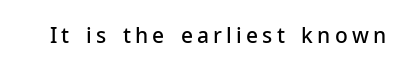
Anything drawn beneath the words? Only blank space. The tracking jumps out immediately: characters are airy and widely separated. The type sits square on the baseline with zero lean. Weight: semibold (demi).
